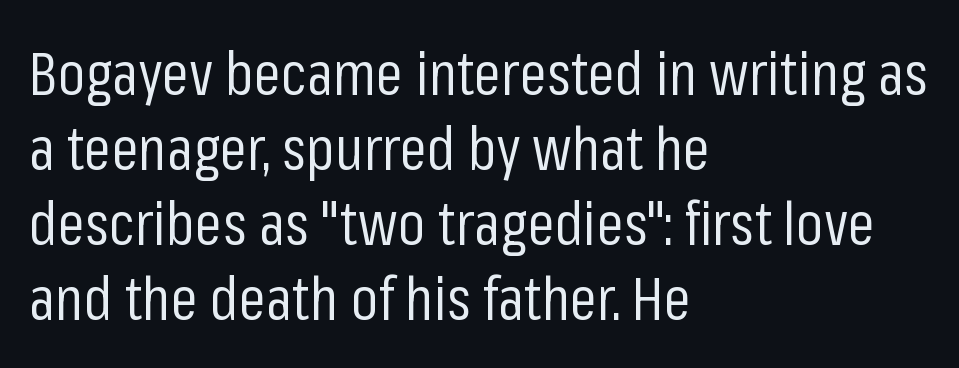
You could call the tracking neutral — neither tight nor loose. Varying glyph widths throughout — classic text-font behaviour. Nobody drew a line under any word here. Stems and bowls with no extra thickness — not bold.
